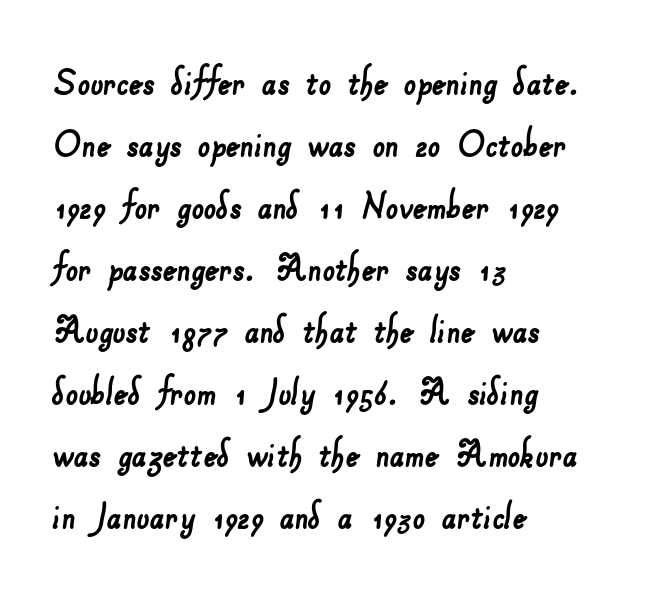
Font category for this specimen: sans-serif. Every row of glyphs begins at an identical x-position on the left. The vertical gap from one line to the next is medium. Tracking here is standard; glyphs follow each other at the usual distance. The words here are not underlined. The letters advance in unequal steps, a hallmark of proportional type.
